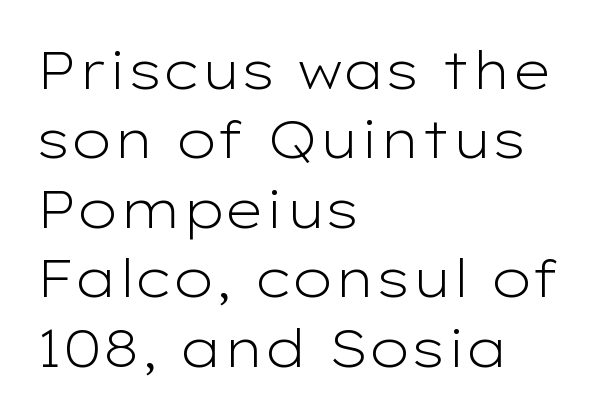
The area under the type is left untouched. Every stem runs plumb, perpendicular to the baseline. The face used here is a sans, in the tradition of grotesques and geometrics. Letter spacing: default. The font is comparable to plain body text, perhaps lighter.
